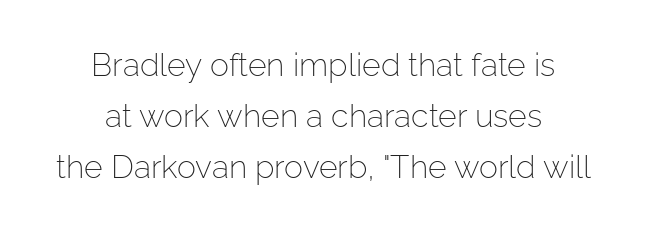
The image shows 32 px light sans-serif type, upright; set centered, normal line spacing (1.6x), normal letter spacing, not underlined; low stroke contrast and a medium x-height.
